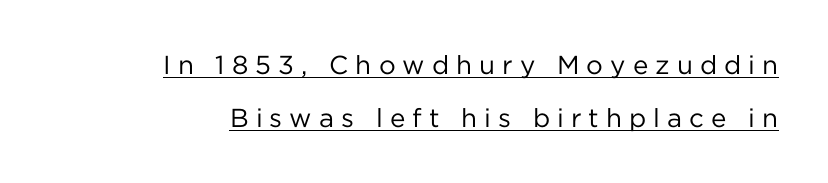
Q: Is the text bold? A: No.
Q: Is the text italic (slanted)? A: No, it is upright.
Q: Is the text underlined? A: Yes.
Q: How is the paragraph aligned? A: Right-aligned.
Q: Is the spacing between letters normal or unusually wide? A: Unusually wide.
Q: Is the spacing between lines tight, normal or loose? A: Loose.
